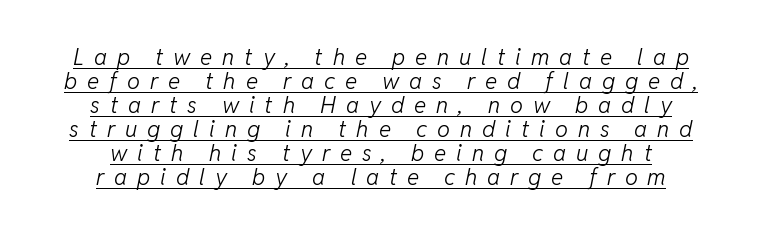
{"italic": "yes", "lean": "right", "slant_degrees": 11, "bold": "no", "underline": "yes", "align": "center", "line_spacing": "tight", "line_spacing_ratio": 1.04, "letter_spacing": "wide", "letter_spacing_em": 0.43, "glyph_px": 23}
